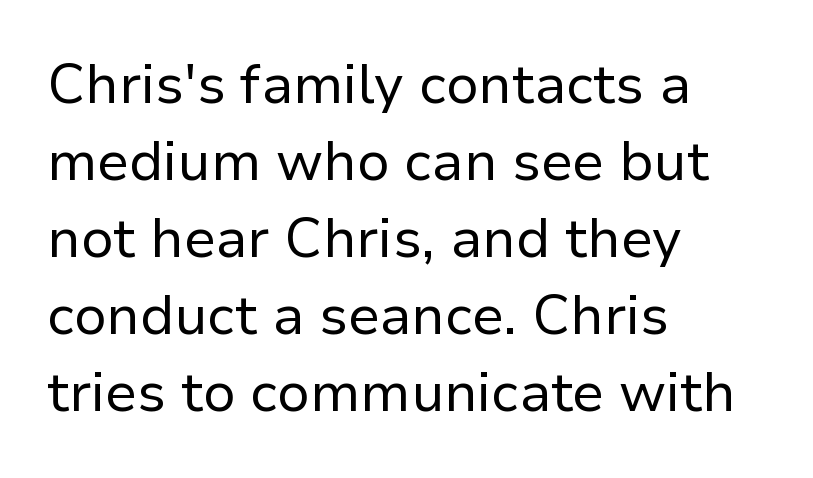
{"serif": "no", "italic": "no", "bold": "no", "weight": "regular", "width": "normal", "stroke_contrast": "low", "x_height": "medium", "monospaced": "no", "underline": "no", "align": "left", "line_spacing": "normal", "line_spacing_ratio": 1.4, "letter_spacing": "normal", "letter_spacing_em": 0.0, "glyph_px": 55}
